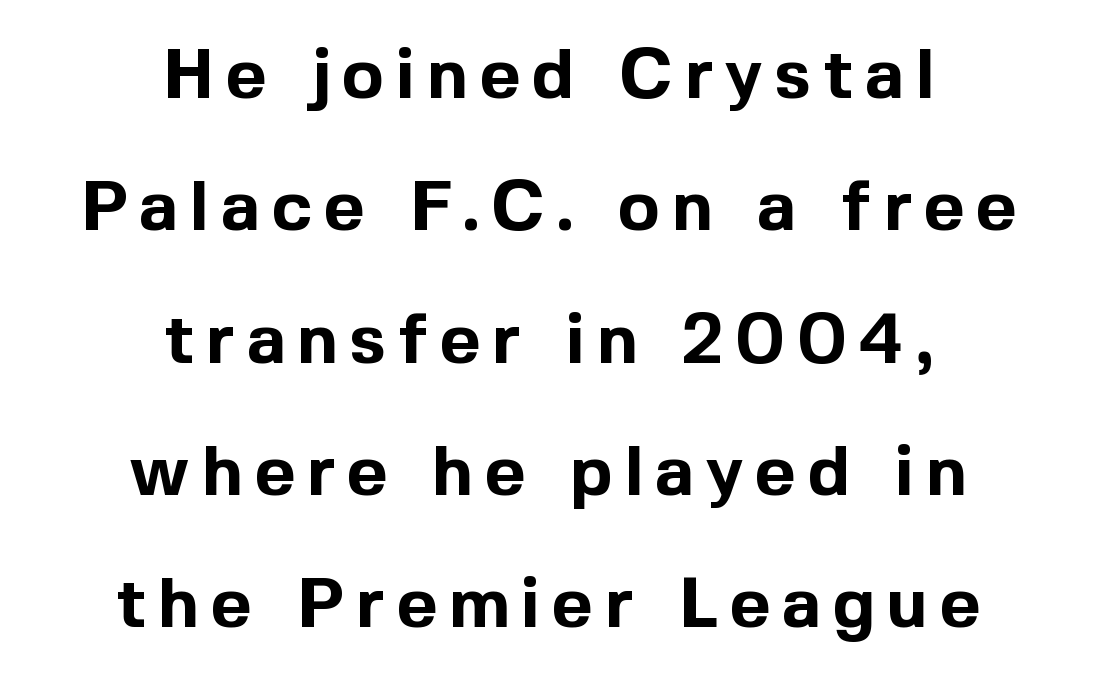
The image shows 70 px bold sans-serif type, upright; set centered, line spacing 1.89x, not underlined; a medium x-height.
